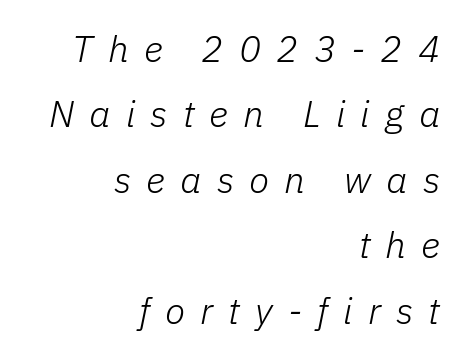
Q: Is the text bold? A: No.
Q: Is the text italic (slanted)? A: Yes, it leans right by about 11 degrees.
Q: Is the text underlined? A: No.
Q: How is the paragraph aligned? A: Right-aligned.
Q: Is the spacing between letters normal or unusually wide? A: Unusually wide.
Q: Width (condensed, normal, or wide)? A: Normal.
Q: Stroke contrast? A: Low.
Q: x-height? A: Medium.
Q: Monospaced? A: No.
